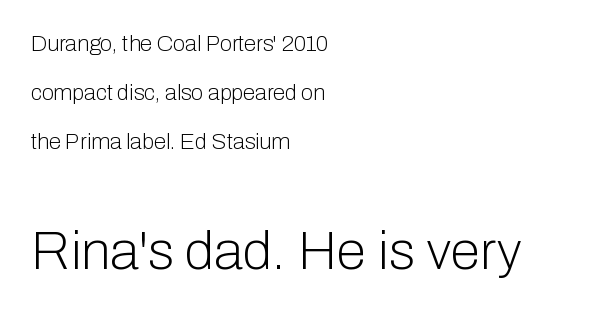
Caption: standard tracking, unaltered. The typeface has the unassuming heft of standard copy or less. In terms of leading, this rendering errs on the spacious side. Typographically, this falls in the sans-serif category. Looks like regular typesetting: each glyph gets only the width it needs. This rendering uses left alignment, leaving the right contour irregular.
